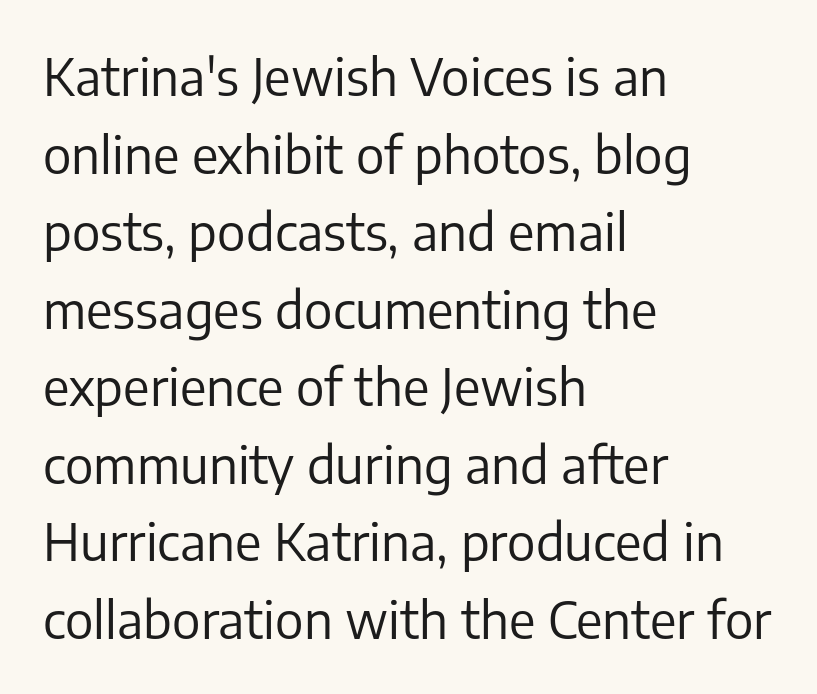
{"serif": "no", "italic": "no", "bold": "no", "weight": "regular", "width": "normal", "stroke_contrast": "low", "x_height": "medium", "monospaced": "no", "underline": "no", "align": "left", "line_spacing": "normal", "line_spacing_ratio": 1.52, "letter_spacing": "normal", "letter_spacing_em": 0.0, "glyph_px": 51}
